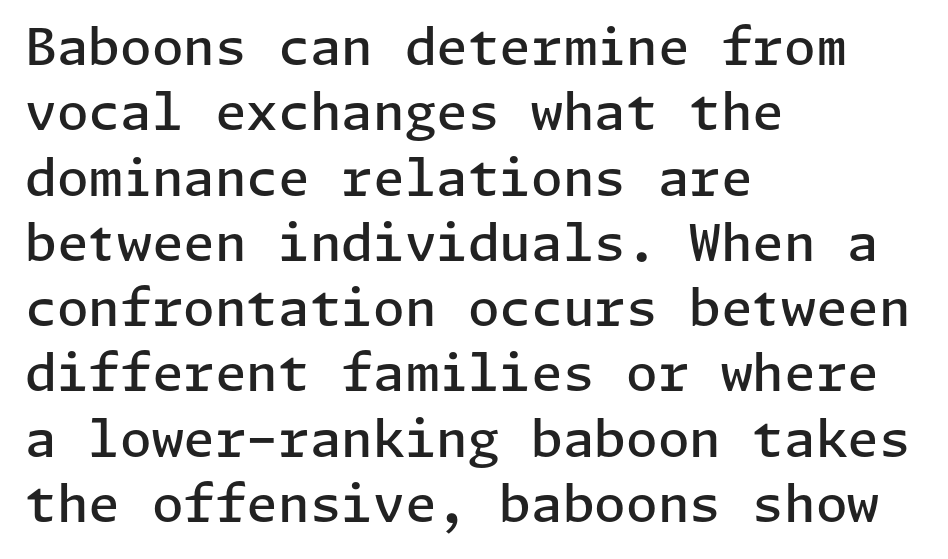
Q: Is the text bold? A: Semi-bold.
Q: Is the text italic (slanted)? A: No, it is upright.
Q: Is the typeface a serif or a sans-serif typeface? A: Sans-serif.
Q: Is the text underlined? A: No.
Q: How is the paragraph aligned? A: Left-aligned.
Q: Is the spacing between letters normal or unusually wide? A: Normal.
Q: Is the spacing between lines tight, normal or loose? A: Normal.
Q: Width (condensed, normal, or wide)? A: Normal.
Q: Stroke contrast? A: Low.
Q: x-height? A: Medium.
